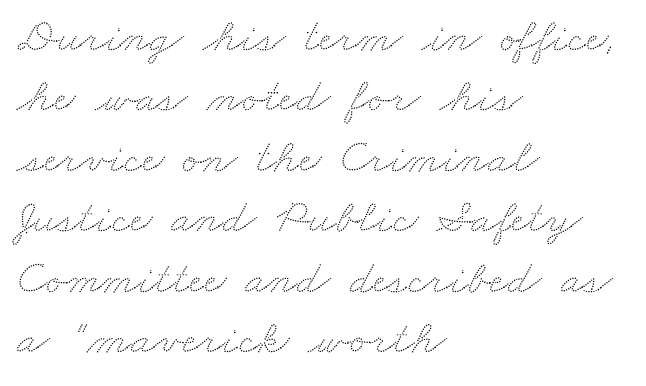
The image shows 48 px wide type; set left-aligned, normal line spacing (1.26x), normal letter spacing, not underlined; low stroke contrast and a small x-height.
